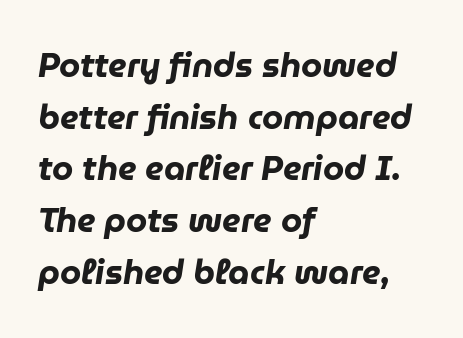
Q: Is the text bold? A: Yes.
Q: Is the text italic (slanted)? A: Yes, it leans right by about 9 degrees.
Q: Is the text underlined? A: No.
Q: How is the paragraph aligned? A: Left-aligned.
Q: Is the spacing between letters normal or unusually wide? A: Normal.
Q: Is the spacing between lines tight, normal or loose? A: Normal.
Q: Width (condensed, normal, or wide)? A: Normal.
Q: Stroke contrast? A: Low.
Q: x-height? A: Medium.
Q: Monospaced? A: No.
